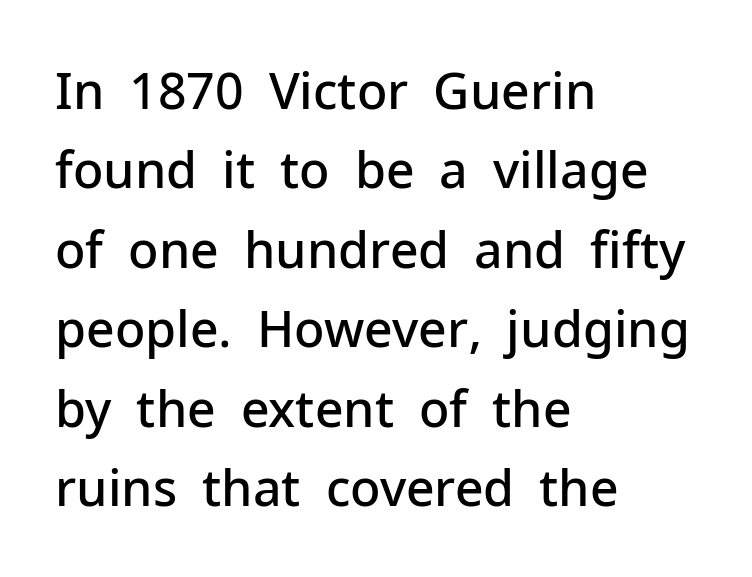
Q: Is the text bold? A: Semi-bold.
Q: Is the text italic (slanted)? A: No, it is upright.
Q: Is the typeface a serif or a sans-serif typeface? A: Sans-serif.
Q: Is the text underlined? A: No.
Q: How is the paragraph aligned? A: Left-aligned.
Q: Is the spacing between letters normal or unusually wide? A: Normal.
Q: Is the spacing between lines tight, normal or loose? A: Normal.
Q: Width (condensed, normal, or wide)? A: Normal.
Q: Stroke contrast? A: Low.
Q: x-height? A: Medium.
Q: Monospaced? A: No.
